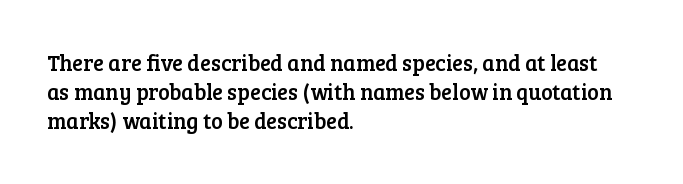
It's the straight-up-and-down kind of type. The horizontal fit of the characters is conventional and even. These lines are set flush left with a ragged right edge. Glance below the letters and you will spot only blank space.
